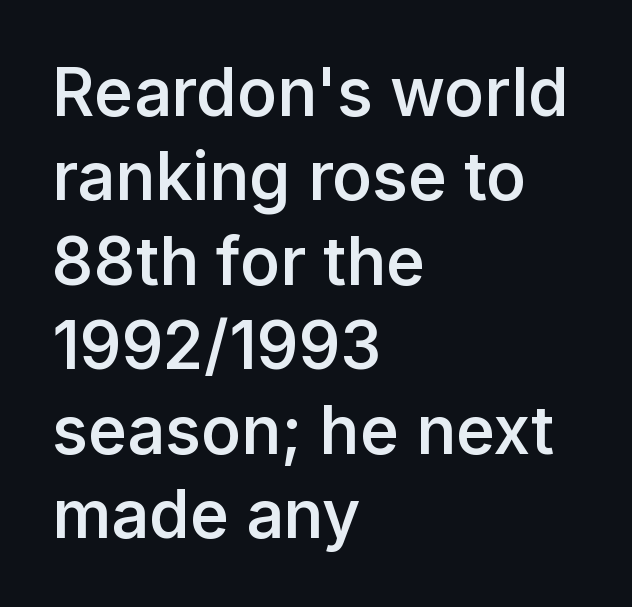
{"serif": "no", "italic": "no", "bold": "semi", "weight": "semibold", "width": "normal", "stroke_contrast": "low", "x_height": "medium", "monospaced": "no", "underline": "no", "align": "left", "line_spacing": "normal", "line_spacing_ratio": 1.28, "letter_spacing": "normal", "letter_spacing_em": 0.0, "glyph_px": 66}
